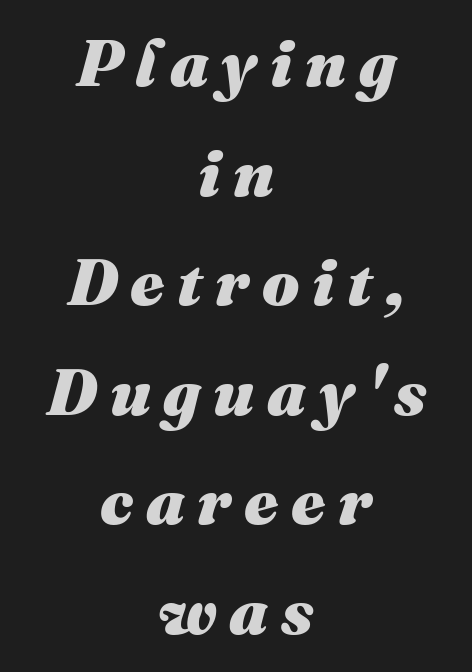
What's the leading like? Ordinary, nothing unusual. What weight is shown? A full bold with thick strokes. Here the designer chose a conventional face with non-uniform glyph widths. Characters are canted at an angle relative to the baseline's perpendicular. The rag falls on both sides of this text block equally. Check under the words: just untouched page.
